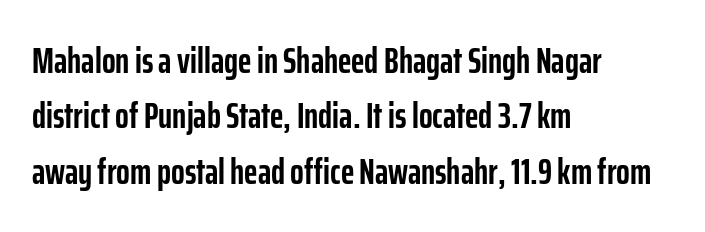
This sample uses plain, unmodified letter spacing. Leading matches the norm, producing a regular column. Varying glyph widths throughout — classic text-font behaviour. A clean baseline with only descenders dipping below it. Each line starts at the same left margin while the right side varies.
